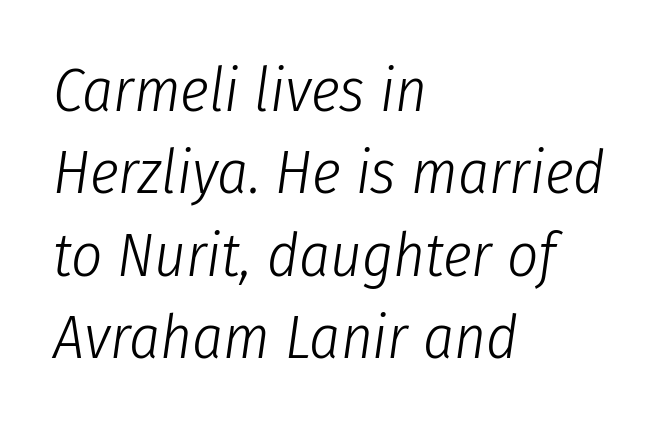
{"italic": "yes", "lean": "right", "slant_degrees": 8, "bold": "no", "weight": "light", "width": "condensed", "stroke_contrast": "low", "x_height": "medium", "monospaced": "no", "underline": "no", "align": "left", "line_spacing": "normal", "line_spacing_ratio": 1.35, "letter_spacing": "normal", "letter_spacing_em": 0.0, "glyph_px": 61}
